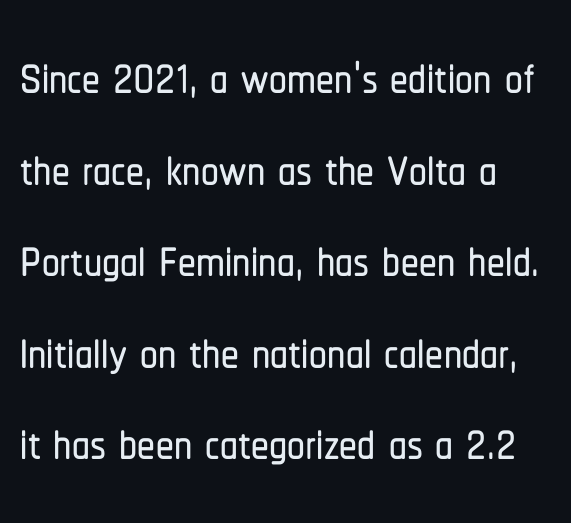
Each row of text sits above clean, open space. Notice how the passage keeps a crisp vertical edge on the left only. When letters stand straight like this, we call the style roman or upright. The type family on display is of the sans-serif kind. Standard letterfit; no display-style spreading of the glyphs.
